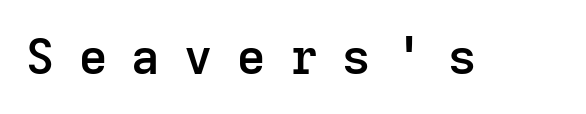
Is this a fixed-width face? No — the glyphs have proportional, varying widths. Look at the stroke-to-counter ratio: somewhat heavy, a semibold. Check under the words: just untouched page. The rendering inserts visible extra space after every character. This sample uses a sans-serif face. Quick note: not italic, upright.
